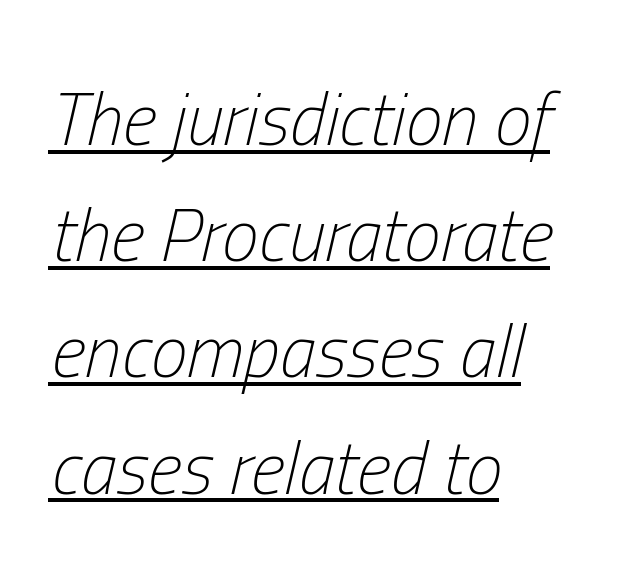
{"italic": "yes", "lean": "right", "slant_degrees": 13, "bold": "no", "weight": "light", "width": "condensed", "stroke_contrast": "low", "x_height": "medium", "monospaced": "no", "underline": "yes", "align": "left", "line_spacing": "normal", "line_spacing_ratio": 1.57, "letter_spacing": "normal", "letter_spacing_em": 0.0, "glyph_px": 74}
